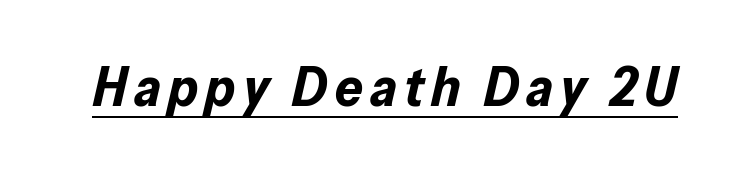
{"italic": "yes", "lean": "right", "slant_degrees": 13, "bold": "yes", "weight": "bold", "width": "normal", "stroke_contrast": "low", "x_height": "medium", "monospaced": "no", "underline": "yes", "glyph_px": 55}
